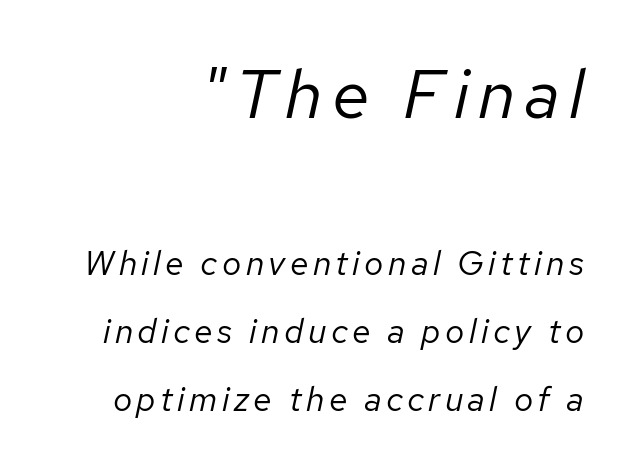
The image shows 69 px regular-weight type, italic (leaning right); set right-aligned, loose line spacing (2.0x), not underlined; the first (top) block is 2.03x larger; low stroke contrast and a medium x-height.
